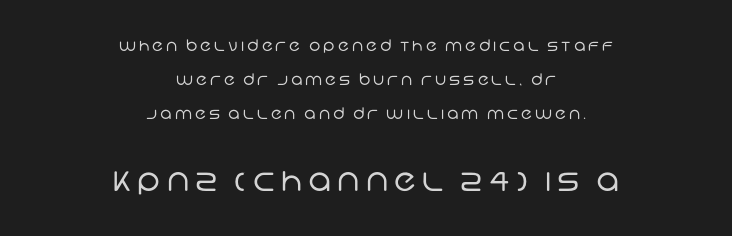
{"serif": "no", "bold": "no", "weight": "regular", "width": "normal", "stroke_contrast": "low", "x_height": "large", "monospaced": "no", "underline": "no", "align": "center", "line_spacing": "loose", "line_spacing_ratio": 2.11, "larger_block": "second", "size_ratio": 2.0, "glyph_px": 32}
